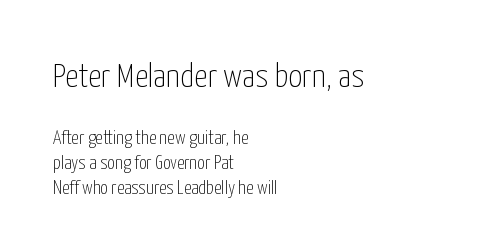
Classification — sans serif. Leading matches the norm, producing a regular column. Here the first block reads like a headline and the second like body copy. The lettering holds an erect, upright posture throughout. Ink coverage per letter is moderate at most.
